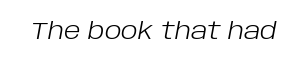
The axis of the letterforms is tilted away from vertical. The tracking reads as untouched default to a designer's eye. Unmarked baselines from the first word to the last. The cut favours lightness, reaching ordinary text weight at its darkest.
